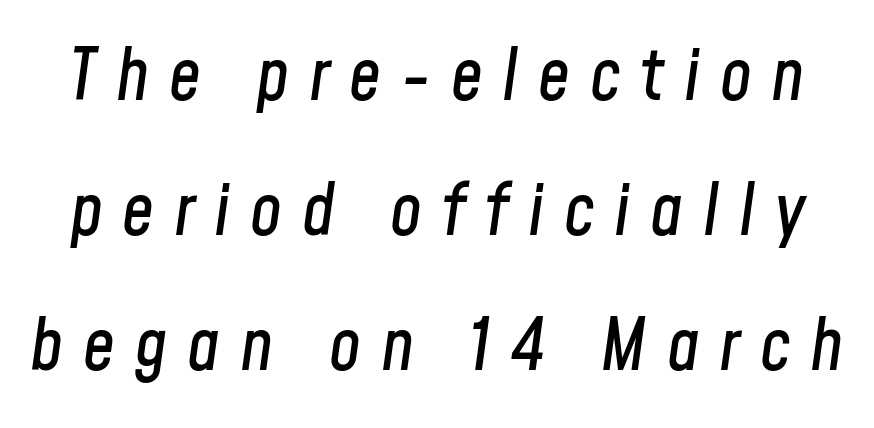
{"italic": "yes", "lean": "right", "slant_degrees": 8, "width": "condensed", "stroke_contrast": "low", "x_height": "medium", "monospaced": "no", "underline": "no", "line_spacing": "loose", "line_spacing_ratio": 1.9, "letter_spacing": "wide", "letter_spacing_em": 0.28, "glyph_px": 71}
